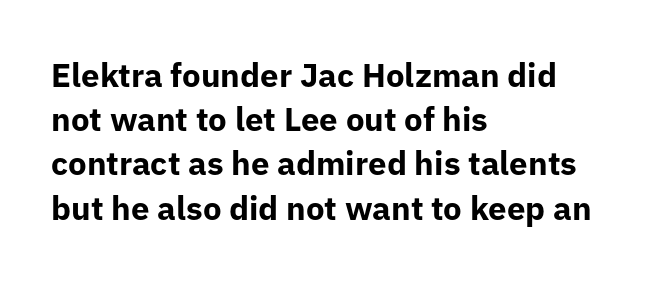
{"serif": "no", "italic": "no", "bold": "yes", "weight": "bold", "width": "normal", "stroke_contrast": "low", "x_height": "medium", "monospaced": "no", "underline": "no", "align": "left", "line_spacing": "normal", "line_spacing_ratio": 1.34, "letter_spacing": "normal", "letter_spacing_em": 0.0, "glyph_px": 33}
